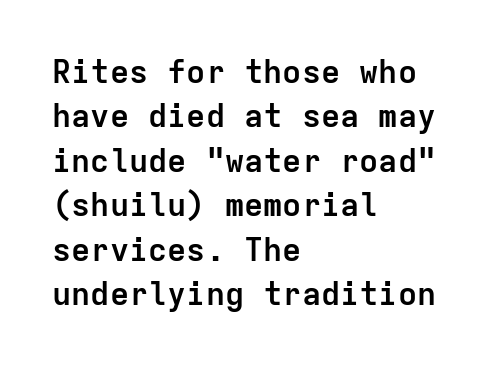
Q: Is the text bold? A: Yes.
Q: Is the text italic (slanted)? A: No, it is upright.
Q: Is the typeface a serif or a sans-serif typeface? A: Sans-serif.
Q: Is the text underlined? A: No.
Q: How is the paragraph aligned? A: Left-aligned.
Q: Is the spacing between letters normal or unusually wide? A: Normal.
Q: Is the spacing between lines tight, normal or loose? A: Normal.
Q: Width (condensed, normal, or wide)? A: Normal.
Q: Stroke contrast? A: Low.
Q: x-height? A: Medium.
Q: Monospaced? A: Yes.
